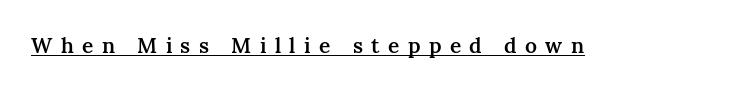
{"italic": "no", "bold": "semi", "underline": "yes", "letter_spacing": "wide", "letter_spacing_em": 0.4, "glyph_px": 21}
